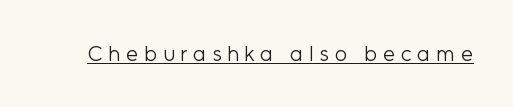
Q: Is the text bold? A: No.
Q: Is the text italic (slanted)? A: No, it is upright.
Q: Is the text underlined? A: Yes.
Q: Is the spacing between letters normal or unusually wide? A: Unusually wide.
